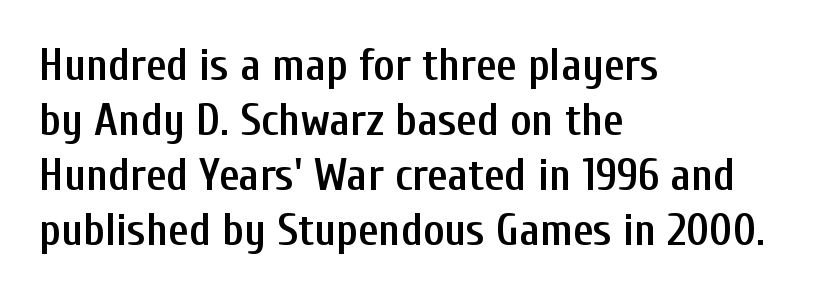
{"serif": "no", "italic": "no", "bold": "semi", "weight": "semibold", "width": "condensed", "stroke_contrast": "low", "x_height": "medium", "monospaced": "no", "underline": "no", "align": "left", "line_spacing_ratio": 1.22, "letter_spacing": "normal", "letter_spacing_em": 0.0, "glyph_px": 45}
